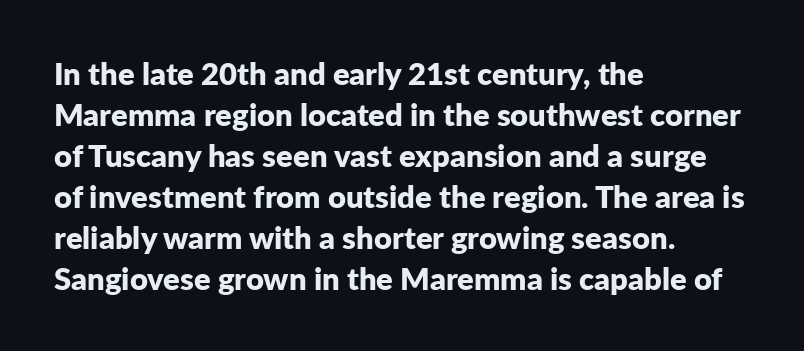
The image shows 31 px bold sans-serif type, upright; set left-aligned, normal line spacing (1.32x), normal letter spacing, not underlined; low stroke contrast and a medium x-height.
